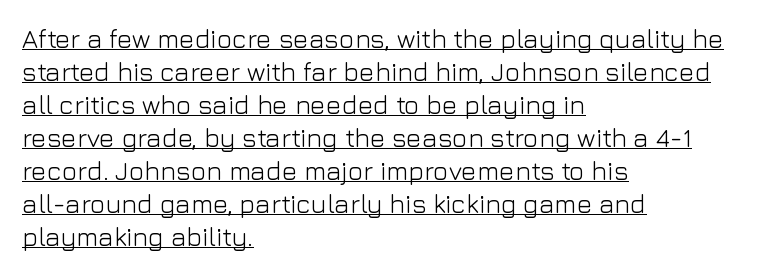
The image shows 26 px text type, upright; set left-aligned, normal line spacing (1.27x), normal letter spacing, underlined.
